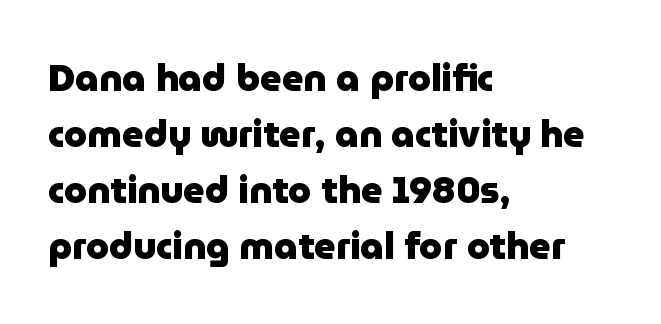
The image shows 37 px heavy sans-serif type, upright; set left-aligned, normal line spacing (1.51x), normal letter spacing, not underlined; low stroke contrast and a medium x-height.
